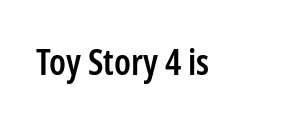
{"serif": "no", "italic": "no", "bold": "semi", "weight": "semibold", "width": "condensed", "stroke_contrast": "low", "x_height": "medium", "monospaced": "no", "underline": "no", "letter_spacing": "normal", "letter_spacing_em": 0.0, "glyph_px": 36}
